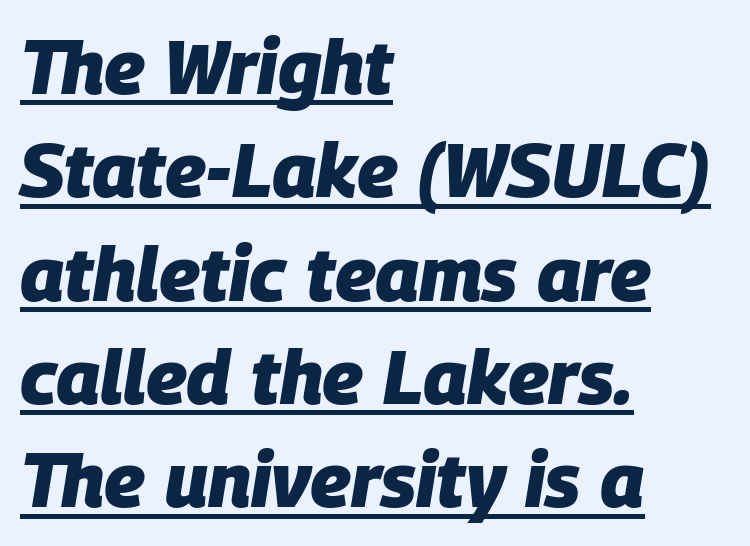
A typesetter would call this zero additional tracking. These lines are rendered in a variable-pitch font. The letters are slanted; this is an italic face. Chunky letters — that's bold for sure. A baseline rule has been typeset under these characters. The lines are quadded left.
